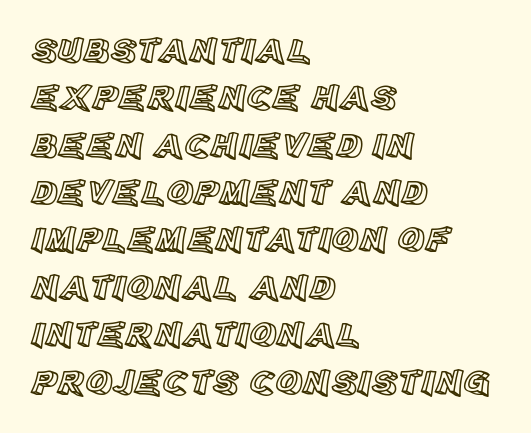
The image shows 37 px text type; set left-aligned, normal line spacing (1.28x), normal letter spacing, not underlined; a large x-height.
